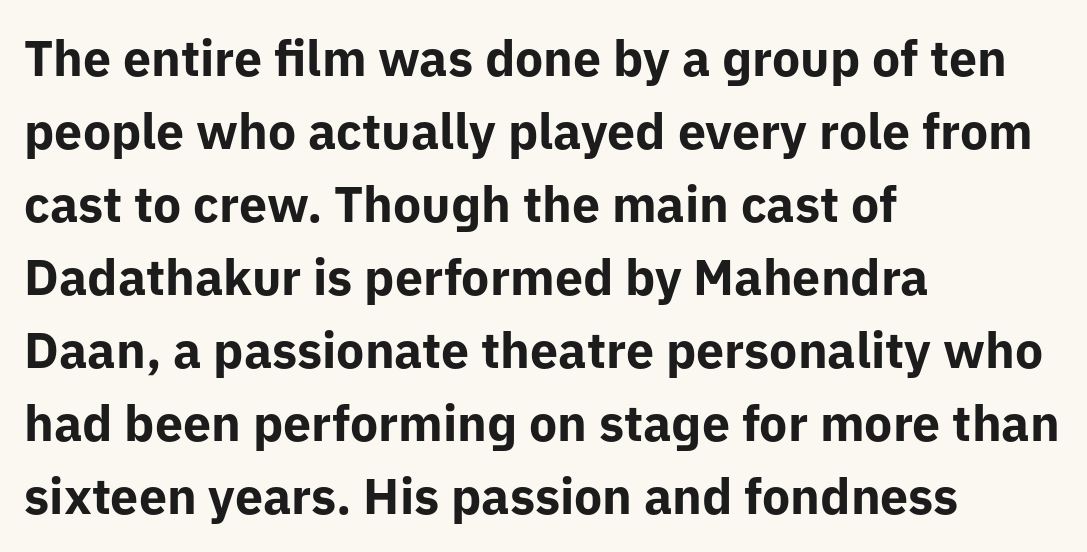
The image shows 50 px bold sans-serif type, upright; set left-aligned, normal line spacing (1.46x), normal letter spacing, not underlined; low stroke contrast and a medium x-height.
